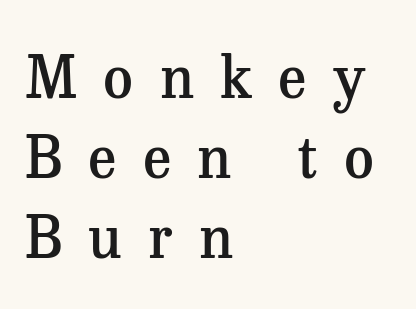
You could only call the tracking loose — the letters float apart. The axis of the letterforms is exactly vertical. A bit beefed up — I'd call it semibold rather than bold. Casual observation: everything's shoved over to the left.
